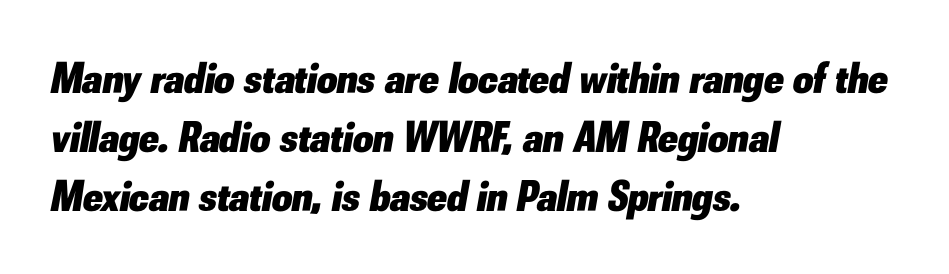
Q: Is the text bold? A: Yes.
Q: Is the text italic (slanted)? A: Yes, it leans right by about 10 degrees.
Q: Is the text underlined? A: No.
Q: How is the paragraph aligned? A: Left-aligned.
Q: Is the spacing between letters normal or unusually wide? A: Normal.
Q: Is the spacing between lines tight, normal or loose? A: Normal.
Q: Width (condensed, normal, or wide)? A: Normal.
Q: Stroke contrast? A: Low.
Q: x-height? A: Small.
Q: Monospaced? A: No.
